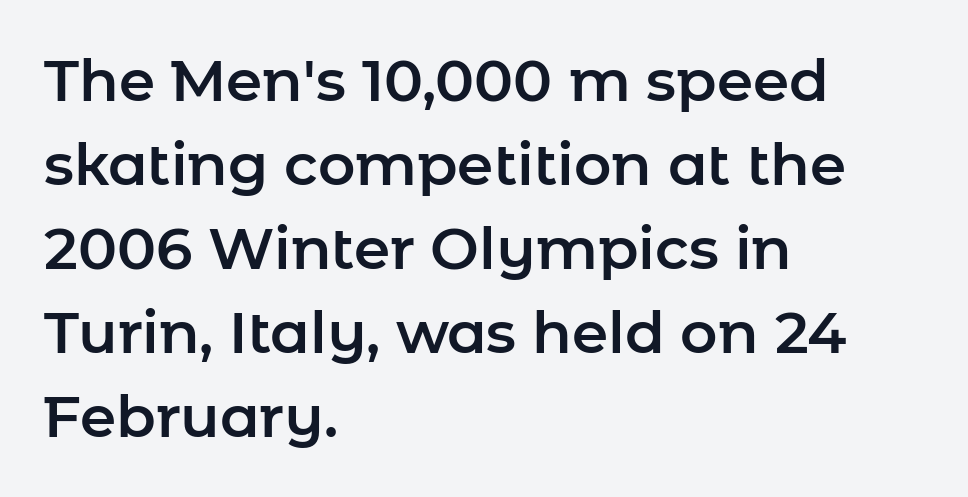
Q: Is the text italic (slanted)? A: No, it is upright.
Q: Is the typeface a serif or a sans-serif typeface? A: Sans-serif.
Q: Is the text underlined? A: No.
Q: How is the paragraph aligned? A: Left-aligned.
Q: Is the spacing between letters normal or unusually wide? A: Normal.
Q: Is the spacing between lines tight, normal or loose? A: Normal.
Q: Width (condensed, normal, or wide)? A: Normal.
Q: Stroke contrast? A: Low.
Q: x-height? A: Medium.
Q: Monospaced? A: No.
